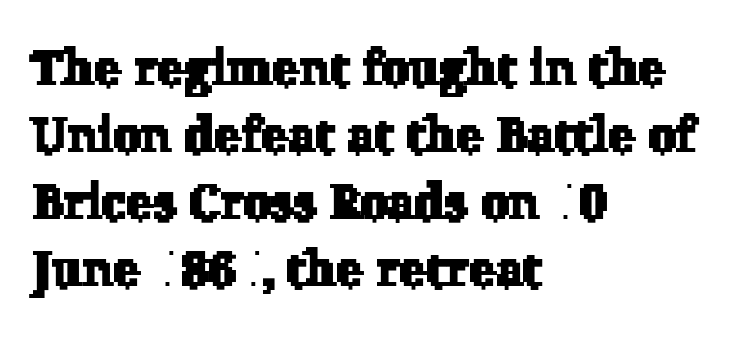
{"serif": "yes", "width": "normal", "stroke_contrast": "low", "x_height": "medium", "monospaced": "no", "underline": "no", "align": "left", "line_spacing": "normal", "line_spacing_ratio": 1.34, "letter_spacing": "normal", "letter_spacing_em": 0.0, "glyph_px": 50}
